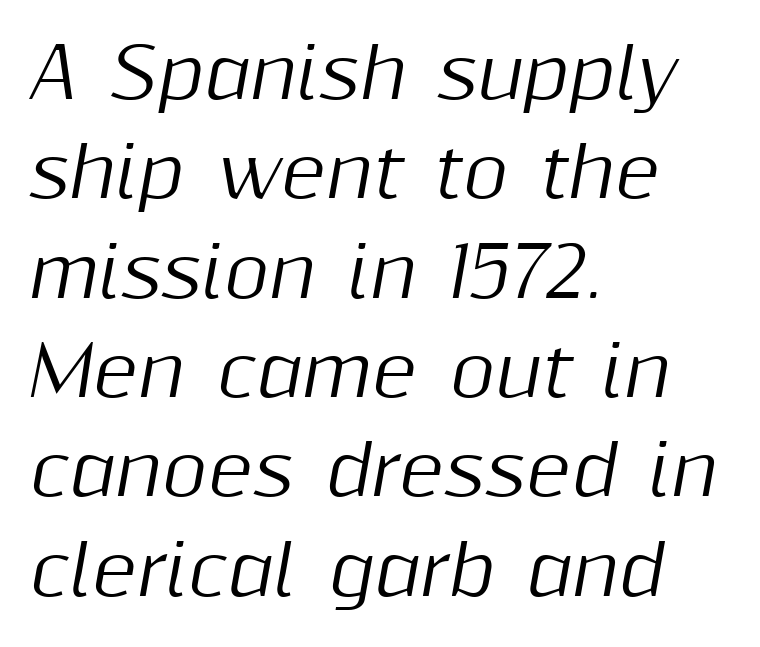
The image shows 69 px text type, italic (leaning right); set left-aligned, normal line spacing (1.44x), normal letter spacing, not underlined; medium stroke contrast and a medium x-height.
